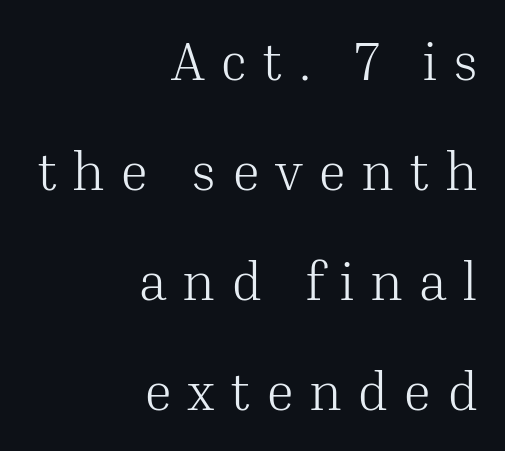
One glance says open: line gaps are wider than usual. In terms of posture, this sample is upright. Varying glyph widths throughout — classic text-font behaviour. A bare baseline throughout the passage.
